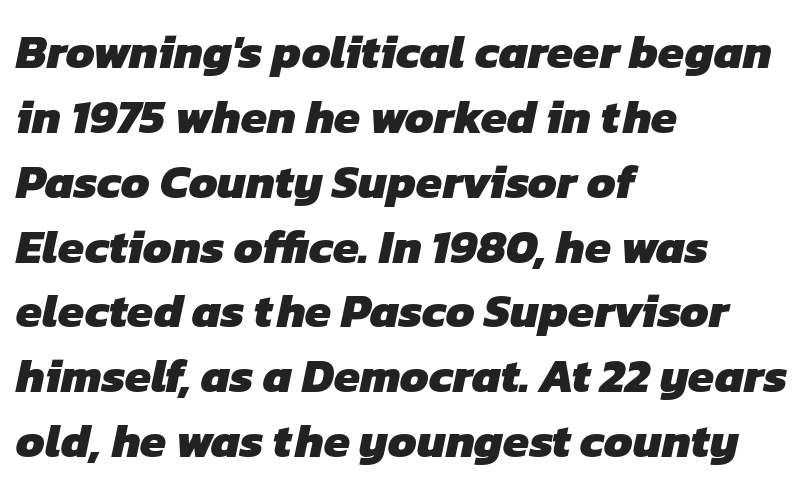
Q: Is the text bold? A: Yes.
Q: Is the typeface a serif or a sans-serif typeface? A: Sans-serif.
Q: Is the text underlined? A: No.
Q: How is the paragraph aligned? A: Left-aligned.
Q: Is the spacing between letters normal or unusually wide? A: Normal.
Q: Is the spacing between lines tight, normal or loose? A: Normal.
Q: Width (condensed, normal, or wide)? A: Normal.
Q: Stroke contrast? A: Low.
Q: x-height? A: Medium.
Q: Monospaced? A: No.
